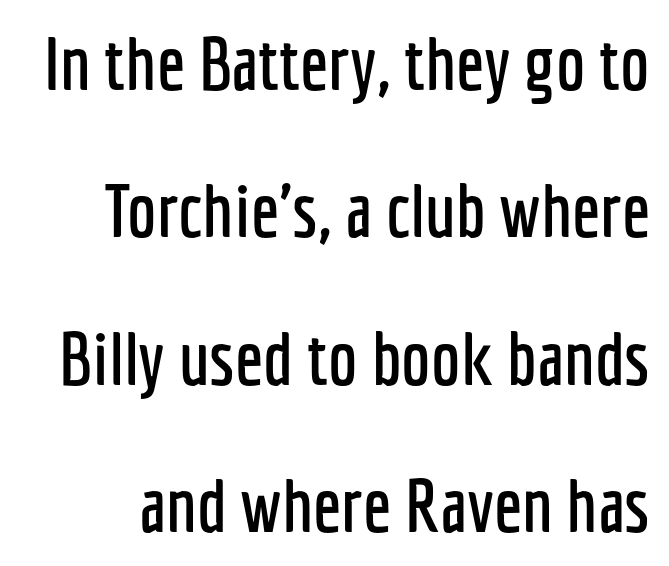
The image shows 74 px condensed sans-serif type, upright; set loose line spacing (1.99x), normal letter spacing, not underlined; low stroke contrast and a medium x-height.
